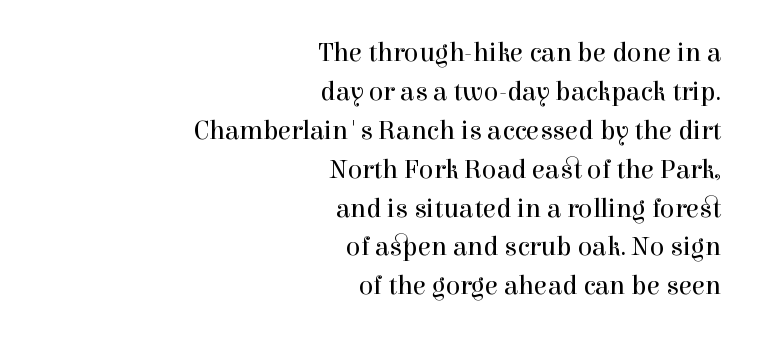
Stem width sits at or under what a default text font uses. Caption: standard tracking, unaltered. These lines stack with their right ends in a neat column. Quick note: not italic, upright. Regarding leading, the lines here are spaced in the standard way.
